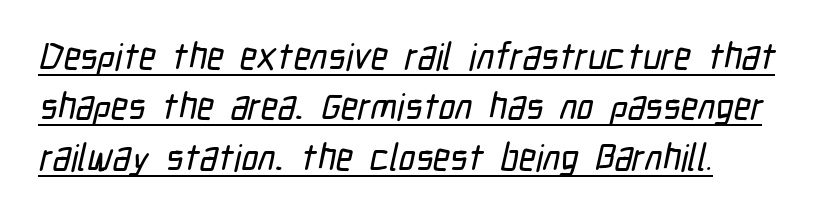
Q: Is the typeface a serif or a sans-serif typeface? A: Sans-serif.
Q: Is the text underlined? A: Yes.
Q: Is the spacing between letters normal or unusually wide? A: Normal.
Q: Is the spacing between lines tight, normal or loose? A: Normal.
Q: Width (condensed, normal, or wide)? A: Condensed.
Q: Stroke contrast? A: Low.
Q: x-height? A: Medium.
Q: Monospaced? A: No.
